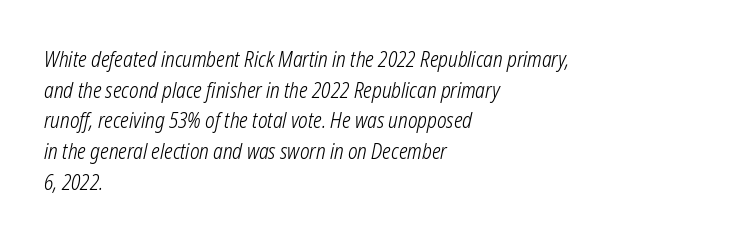
{"italic": "yes", "lean": "right", "slant_degrees": 12, "bold": "no", "underline": "no", "align": "left", "line_spacing": "normal", "line_spacing_ratio": 1.46, "letter_spacing": "normal", "letter_spacing_em": 0.0, "glyph_px": 21}
